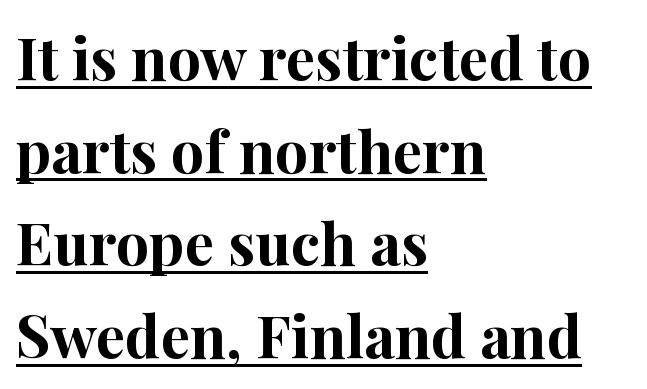
You'd pick this weight for a headline — it's a proper bold. Proportional: the letters do not fall into vertical columns. No extra tracking has been applied to these lines. Line spacing here is normal. Check the space under the baseline: a stroke is drawn there. Posture: vertical.
